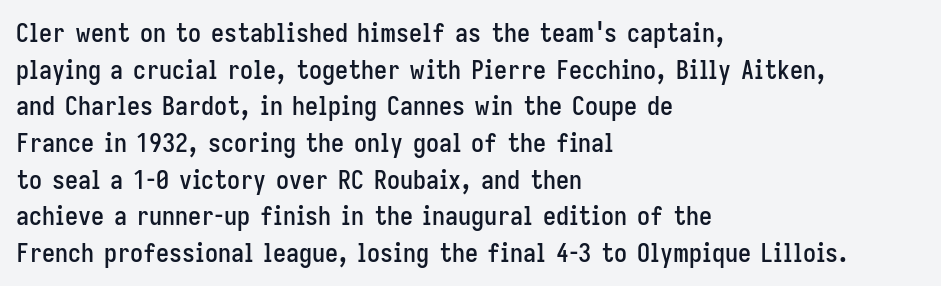
{"italic": "no", "underline": "no", "align": "left", "line_spacing": "normal", "line_spacing_ratio": 1.41, "letter_spacing": "normal", "letter_spacing_em": 0.0, "glyph_px": 26}
